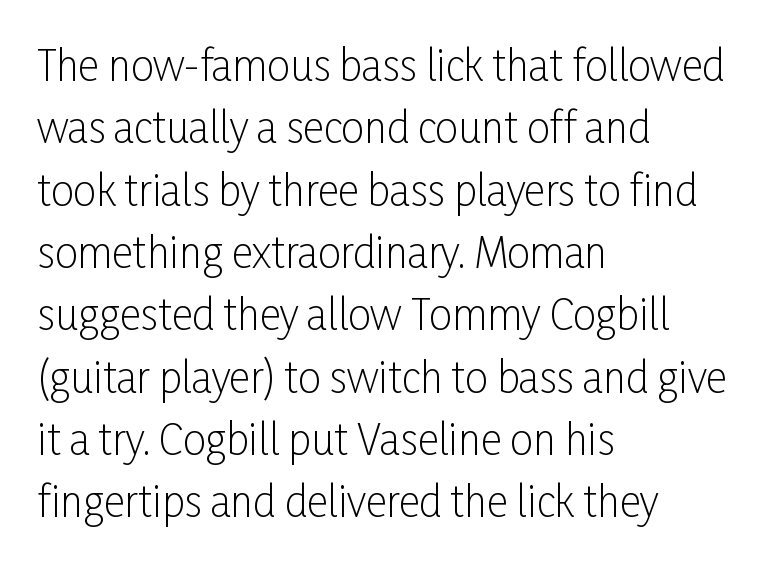
{"serif": "no", "italic": "no", "bold": "no", "weight": "light", "width": "condensed", "stroke_contrast": "low", "x_height": "medium", "monospaced": "no", "underline": "no", "align": "left", "line_spacing": "normal", "line_spacing_ratio": 1.52, "letter_spacing": "normal", "letter_spacing_em": 0.0, "glyph_px": 41}
